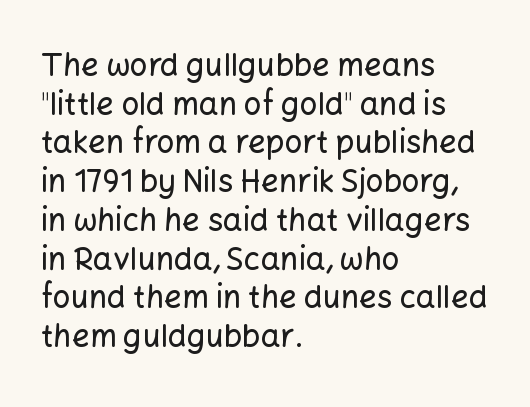
Q: Is the text italic (slanted)? A: No, it is upright.
Q: Is the typeface a serif or a sans-serif typeface? A: Sans-serif.
Q: Is the text underlined? A: No.
Q: How is the paragraph aligned? A: Left-aligned.
Q: Is the spacing between letters normal or unusually wide? A: Normal.
Q: Is the spacing between lines tight, normal or loose? A: Normal.
Q: Width (condensed, normal, or wide)? A: Normal.
Q: Stroke contrast? A: Low.
Q: x-height? A: Medium.
Q: Monospaced? A: No.
